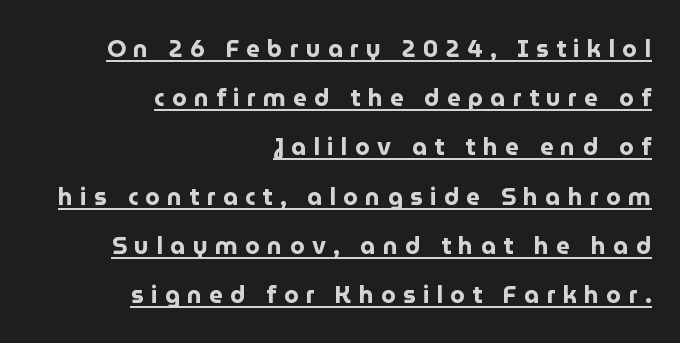
Does the lettering tilt? It doesn't — this is upright. Underlined type. A flush-right, rag-left setting is used for this passage. Regarding leading, the lines here are spaced well apart. Every letter is thick-stroked: bold, no question.
